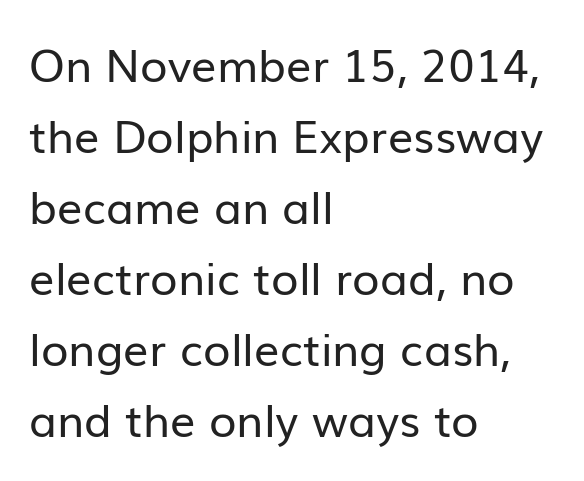
Q: Is the text bold? A: No.
Q: Is the text italic (slanted)? A: No, it is upright.
Q: Is the typeface a serif or a sans-serif typeface? A: Sans-serif.
Q: Is the text underlined? A: No.
Q: How is the paragraph aligned? A: Left-aligned.
Q: Is the spacing between letters normal or unusually wide? A: Normal.
Q: Is the spacing between lines tight, normal or loose? A: Normal.
Q: Width (condensed, normal, or wide)? A: Normal.
Q: Stroke contrast? A: Low.
Q: x-height? A: Medium.
Q: Monospaced? A: No.
